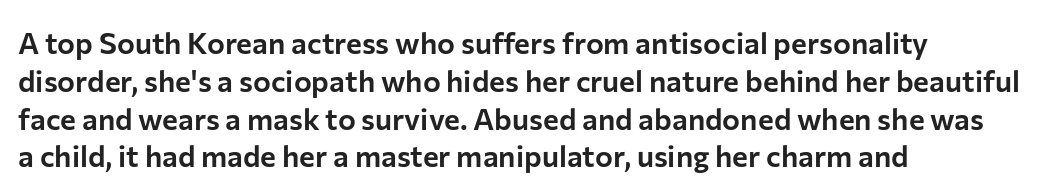
Q: Is the text italic (slanted)? A: No, it is upright.
Q: Is the typeface a serif or a sans-serif typeface? A: Sans-serif.
Q: Is the text underlined? A: No.
Q: How is the paragraph aligned? A: Left-aligned.
Q: Is the spacing between letters normal or unusually wide? A: Normal.
Q: Is the spacing between lines tight, normal or loose? A: Normal.
Q: Width (condensed, normal, or wide)? A: Normal.
Q: Stroke contrast? A: Low.
Q: x-height? A: Medium.
Q: Monospaced? A: No.
